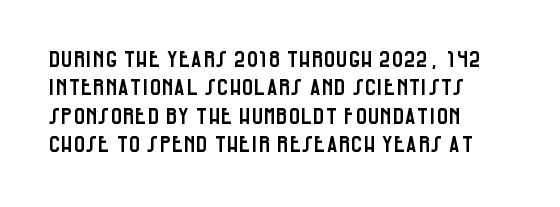
{"italic": "no", "underline": "no", "align": "left", "line_spacing": "normal", "line_spacing_ratio": 1.29, "letter_spacing": "normal", "letter_spacing_em": 0.0, "glyph_px": 22}
